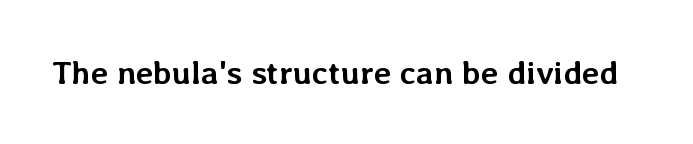
Q: Is the text bold? A: Yes.
Q: Is the text italic (slanted)? A: No, it is upright.
Q: Is the text underlined? A: No.
Q: Is the spacing between letters normal or unusually wide? A: Normal.
Q: Width (condensed, normal, or wide)? A: Normal.
Q: Stroke contrast? A: Low.
Q: x-height? A: Medium.
Q: Monospaced? A: No.
